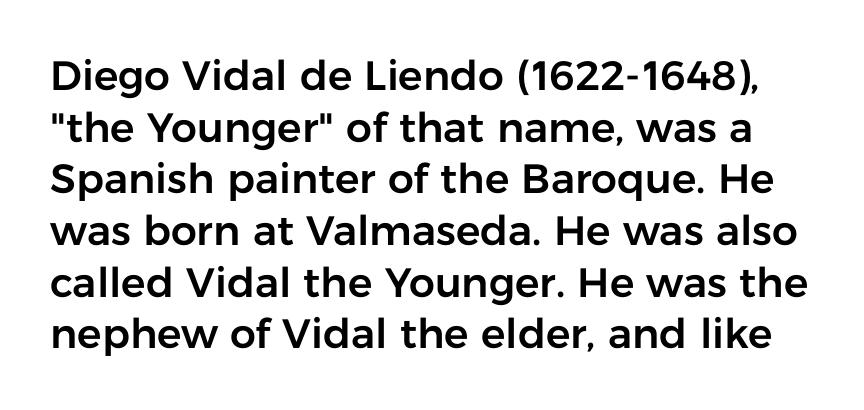
{"serif": "no", "italic": "no", "width": "normal", "stroke_contrast": "low", "x_height": "medium", "monospaced": "no", "underline": "no", "line_spacing": "normal", "line_spacing_ratio": 1.26, "letter_spacing": "normal", "letter_spacing_em": 0.0, "glyph_px": 41}
